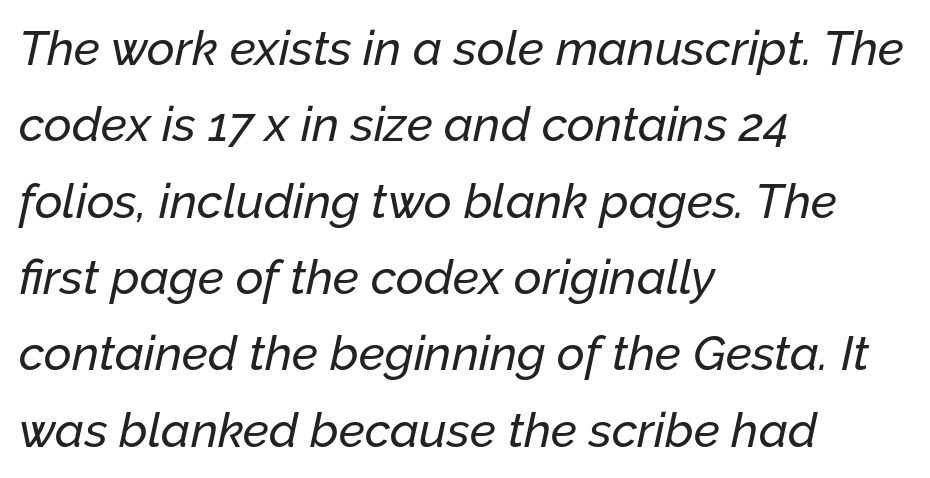
Q: Is the text italic (slanted)? A: Yes, it leans right by about 12 degrees.
Q: Is the text underlined? A: No.
Q: How is the paragraph aligned? A: Left-aligned.
Q: Is the spacing between letters normal or unusually wide? A: Normal.
Q: Is the spacing between lines tight, normal or loose? A: Normal.
Q: Width (condensed, normal, or wide)? A: Normal.
Q: Stroke contrast? A: Low.
Q: x-height? A: Medium.
Q: Monospaced? A: No.
